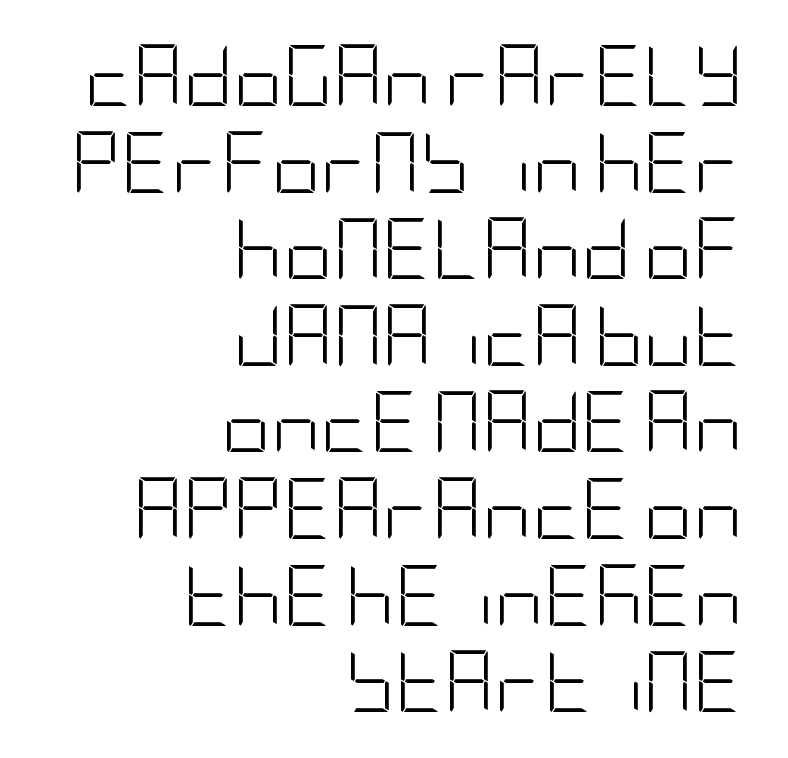
{"serif": "no", "italic": "no", "bold": "no", "weight": "light", "width": "condensed", "stroke_contrast": "low", "x_height": "large", "underline": "no", "align": "right", "line_spacing": "normal", "line_spacing_ratio": 1.42, "letter_spacing": "normal", "letter_spacing_em": 0.0, "glyph_px": 61}
